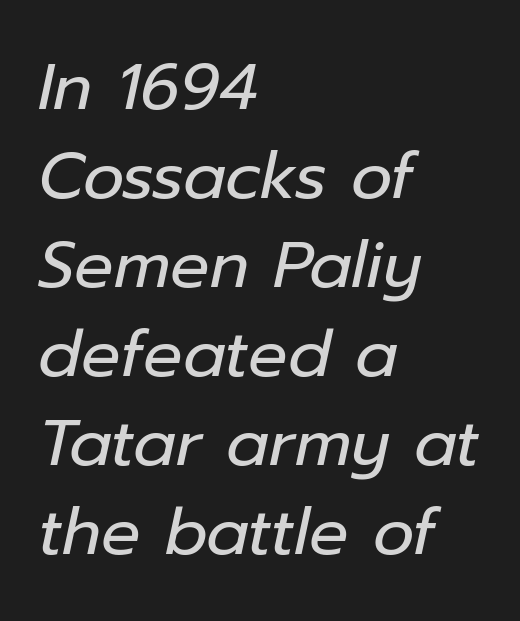
Q: Is the text bold? A: No.
Q: Is the text italic (slanted)? A: Yes, it leans right by about 12 degrees.
Q: Is the text underlined? A: No.
Q: How is the paragraph aligned? A: Left-aligned.
Q: Is the spacing between letters normal or unusually wide? A: Normal.
Q: Is the spacing between lines tight, normal or loose? A: Normal.
Q: Width (condensed, normal, or wide)? A: Normal.
Q: Stroke contrast? A: Low.
Q: x-height? A: Medium.
Q: Monospaced? A: No.
